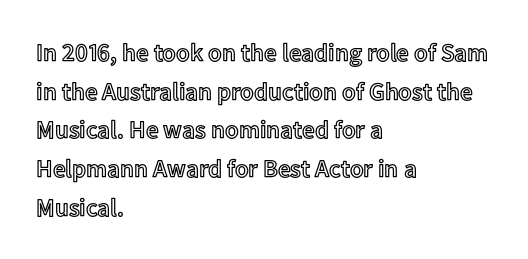
Inter-character spacing is left at the font's built-in metrics. Quick note: underline off. Horizontal alignment here is leftward, the default for most running prose. Posture: vertical. Line spacing here is normal.
